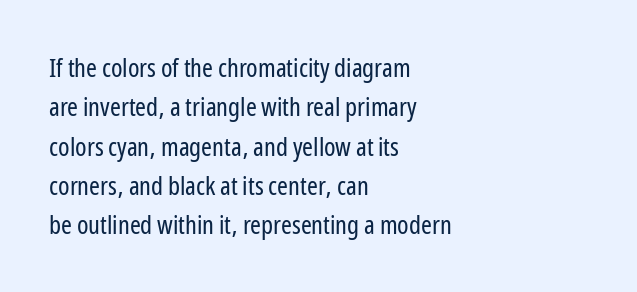
The image shows 26 px text type, upright; set left-aligned, normal line spacing (1.51x), normal letter spacing, not underlined.
